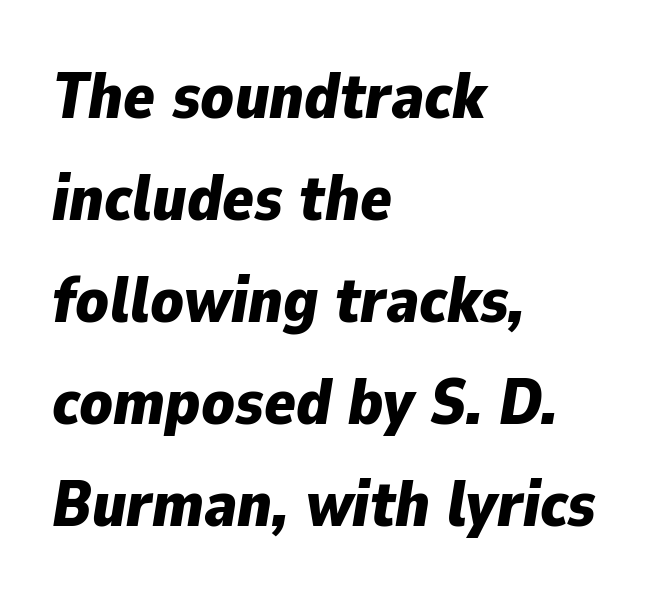
The rendering keeps characters at their native spacing. One glance says typical: line gaps are just what's usual. Does the copy run flush right? No — it runs flush left. Spacing verdict: proportional, widths tailored to each character. Does the lettering tilt? It does — this is italic.
